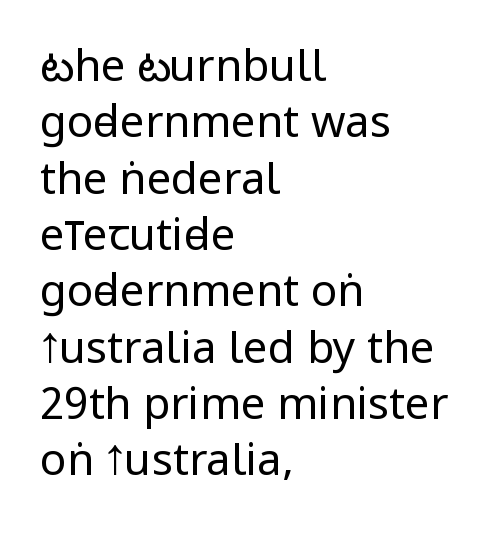
Observe the ordinary spacing: letters are neighbours, not strangers. Serif or sans? Sans — the stroke terminals are bare. Horizontal bands of white between lines are of average thickness. Vertical strokes here are truly vertical.
